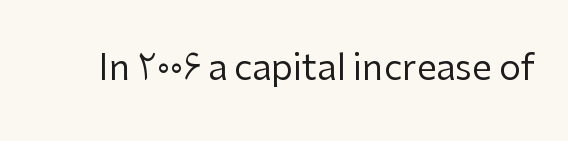
Default kerning and tracking; the words read as compact shapes. The typeface has the unassuming heft of standard copy or less. If you drew a line through each stem, it would be perfectly vertical. The rendering uses natural spacing where letterforms have individual widths.
